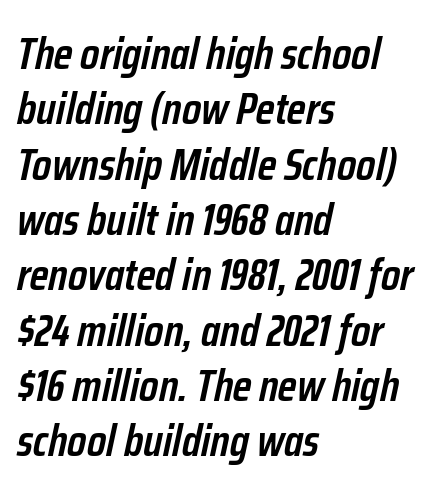
{"italic": "yes", "lean": "right", "slant_degrees": 12, "bold": "semi", "weight": "semibold", "width": "condensed", "stroke_contrast": "low", "x_height": "medium", "monospaced": "no", "underline": "no", "align": "left", "line_spacing_ratio": 1.23, "letter_spacing": "normal", "letter_spacing_em": 0.0, "glyph_px": 45}
